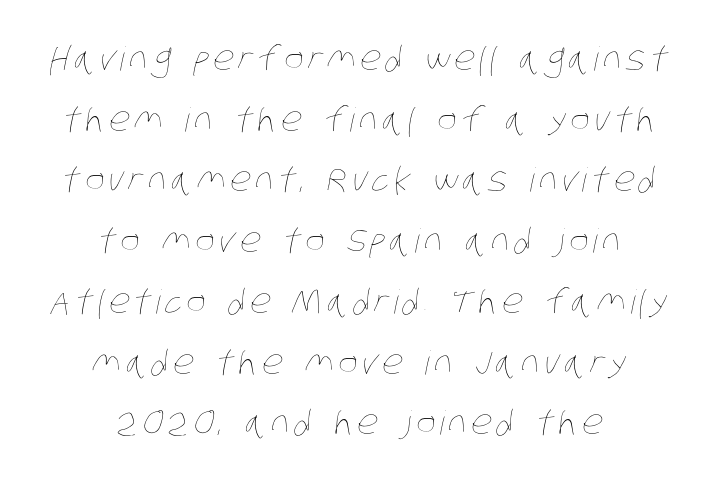
Q: Is the text bold? A: No.
Q: Is the text underlined? A: No.
Q: How is the paragraph aligned? A: Centered.
Q: Width (condensed, normal, or wide)? A: Condensed.
Q: Stroke contrast? A: Low.
Q: x-height? A: Large.
Q: Monospaced? A: No.
